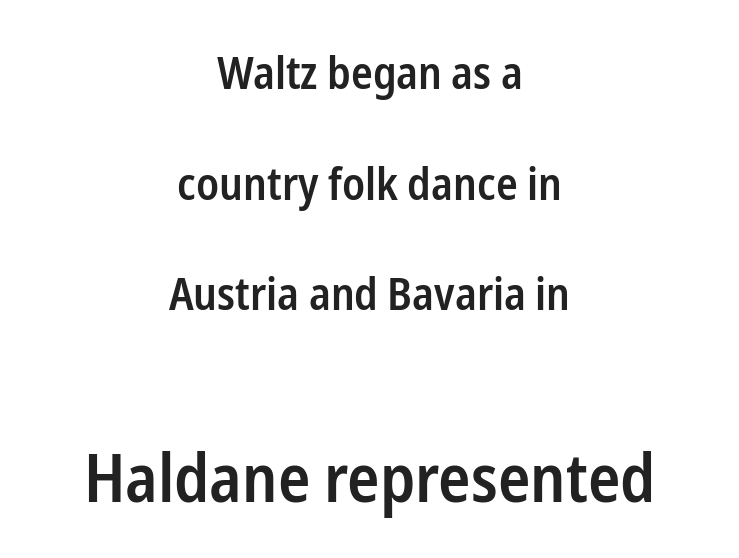
Q: Is the text bold? A: Semi-bold.
Q: Is the text italic (slanted)? A: No, it is upright.
Q: Is the typeface a serif or a sans-serif typeface? A: Sans-serif.
Q: Is the text underlined? A: No.
Q: How is the paragraph aligned? A: Centered.
Q: Is the spacing between letters normal or unusually wide? A: Normal.
Q: Is the spacing between lines tight, normal or loose? A: Loose.
Q: Which block of text is set in a larger size, the first (top) or the second (bottom)? A: The second (bottom) one.
Q: Width (condensed, normal, or wide)? A: Condensed.
Q: Stroke contrast? A: Low.
Q: x-height? A: Medium.
Q: Monospaced? A: No.
